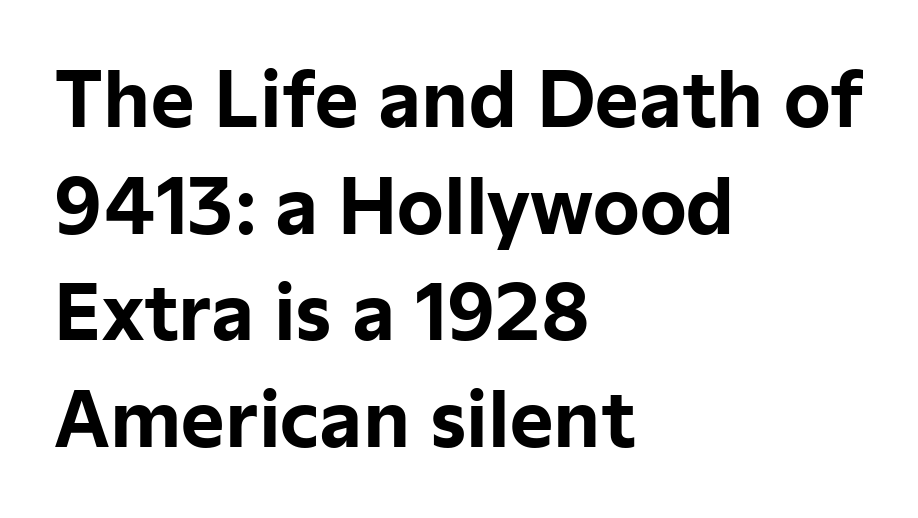
{"serif": "no", "italic": "no", "bold": "yes", "weight": "bold", "width": "normal", "stroke_contrast": "low", "x_height": "medium", "monospaced": "no", "underline": "no", "align": "left", "line_spacing": "normal", "line_spacing_ratio": 1.44, "letter_spacing": "normal", "letter_spacing_em": 0.0, "glyph_px": 74}
